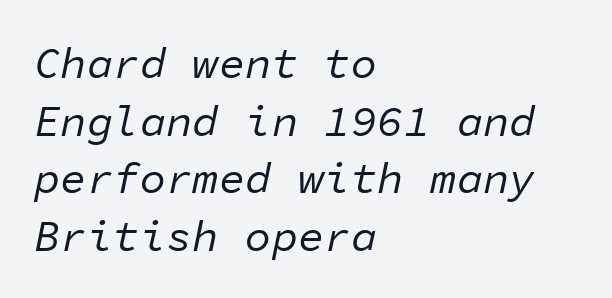
Q: Is the text bold? A: No.
Q: Is the text italic (slanted)? A: Yes, it leans right by about 11 degrees.
Q: Is the text underlined? A: No.
Q: How is the paragraph aligned? A: Left-aligned.
Q: Is the spacing between letters normal or unusually wide? A: Normal.
Q: Is the spacing between lines tight, normal or loose? A: Normal.
Q: Width (condensed, normal, or wide)? A: Normal.
Q: Stroke contrast? A: Low.
Q: x-height? A: Medium.
Q: Monospaced? A: Yes.
